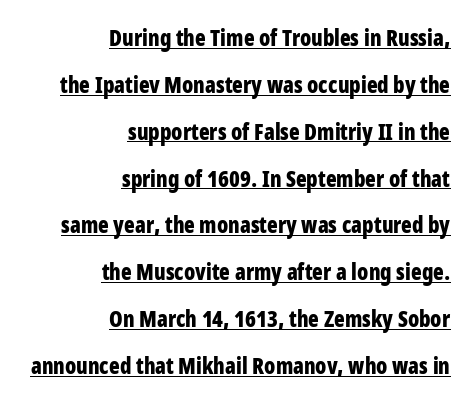
The image shows 22 px bold type, upright; set right-aligned, loose line spacing (2.13x), normal letter spacing, underlined.
